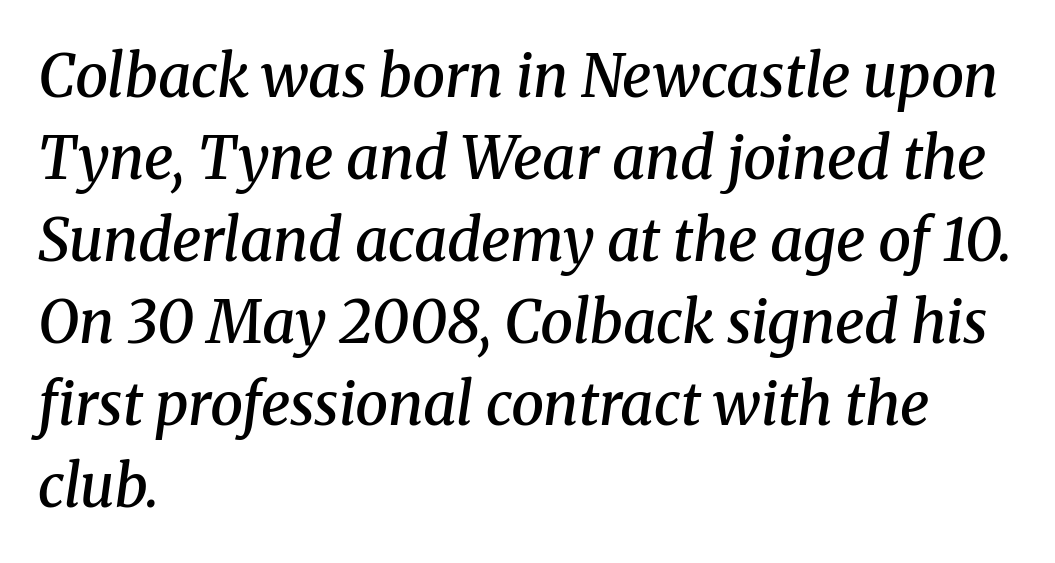
Q: Is the text bold? A: Semi-bold.
Q: Is the text italic (slanted)? A: Yes, it leans right by about 8 degrees.
Q: Is the typeface a serif or a sans-serif typeface? A: Serif.
Q: Is the text underlined? A: No.
Q: How is the paragraph aligned? A: Left-aligned.
Q: Is the spacing between letters normal or unusually wide? A: Normal.
Q: Is the spacing between lines tight, normal or loose? A: Normal.
Q: Width (condensed, normal, or wide)? A: Normal.
Q: Stroke contrast? A: Medium.
Q: x-height? A: Medium.
Q: Monospaced? A: No.
